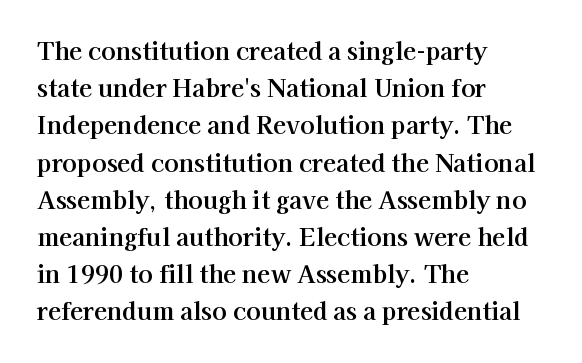
{"italic": "no", "underline": "no", "align": "left", "line_spacing": "normal", "line_spacing_ratio": 1.55, "letter_spacing": "normal", "letter_spacing_em": 0.0, "glyph_px": 24}
